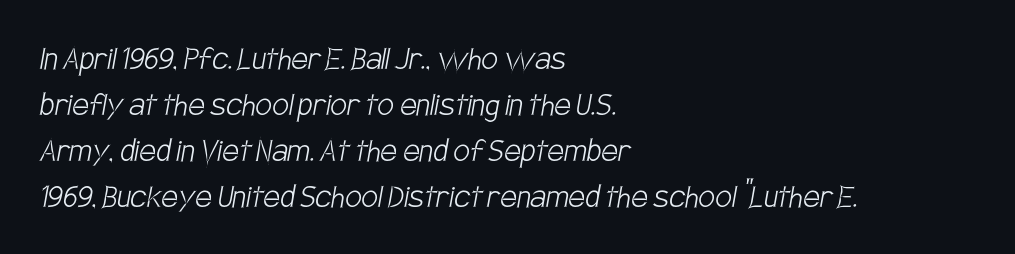
{"serif": "no", "bold": "no", "weight": "light", "width": "condensed", "stroke_contrast": "low", "x_height": "large", "monospaced": "no", "underline": "no", "align": "left", "line_spacing_ratio": 1.24, "letter_spacing": "normal", "letter_spacing_em": 0.0, "glyph_px": 37}
